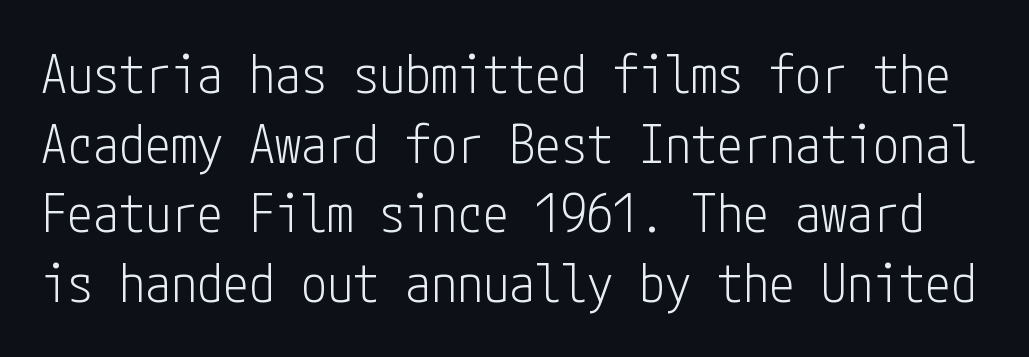
The image shows 52 px light, condensed sans-serif type, upright; set normal line spacing (1.34x), normal letter spacing, not underlined; low stroke contrast and a medium x-height.
